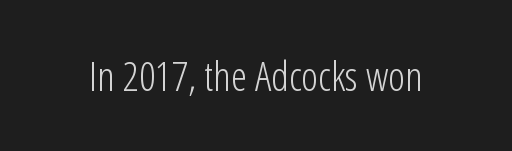
{"serif": "no", "italic": "no", "bold": "no", "weight": "light", "width": "condensed", "stroke_contrast": "low", "x_height": "medium", "monospaced": "no", "underline": "no", "letter_spacing": "normal", "letter_spacing_em": 0.0, "glyph_px": 41}
